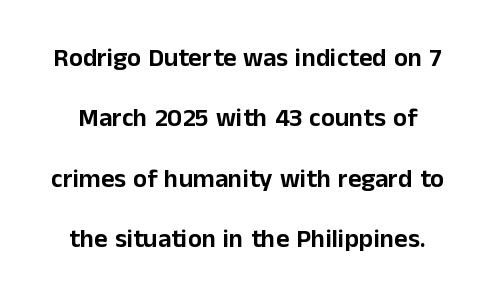
The space directly below the letters is spotless. Is the letter spacing exaggerated? No — it looks like the ordinary default. The rendering uses a large line-height, opening up the rows. A typesetter would mark this as roman, not italic.
